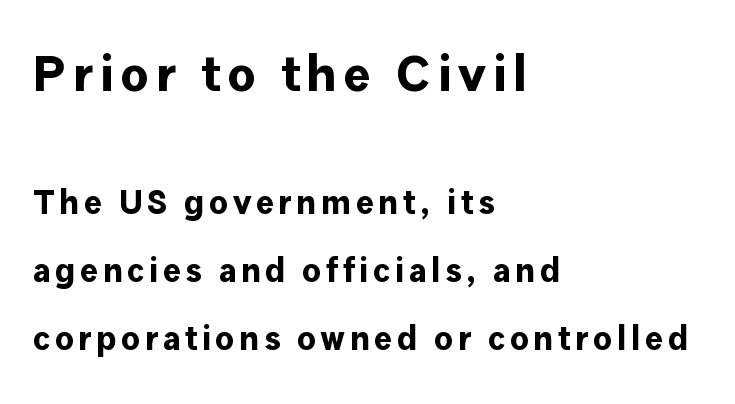
Rule under the text: the space is simply empty. Reading down the column, the eye jumps a long way to each next line. The paragraph shown leans on its left margin. Is this a fixed-width face? No — the glyphs have proportional, varying widths. Vertical strokes here are truly vertical. A sans-serif font was chosen for this passage.
